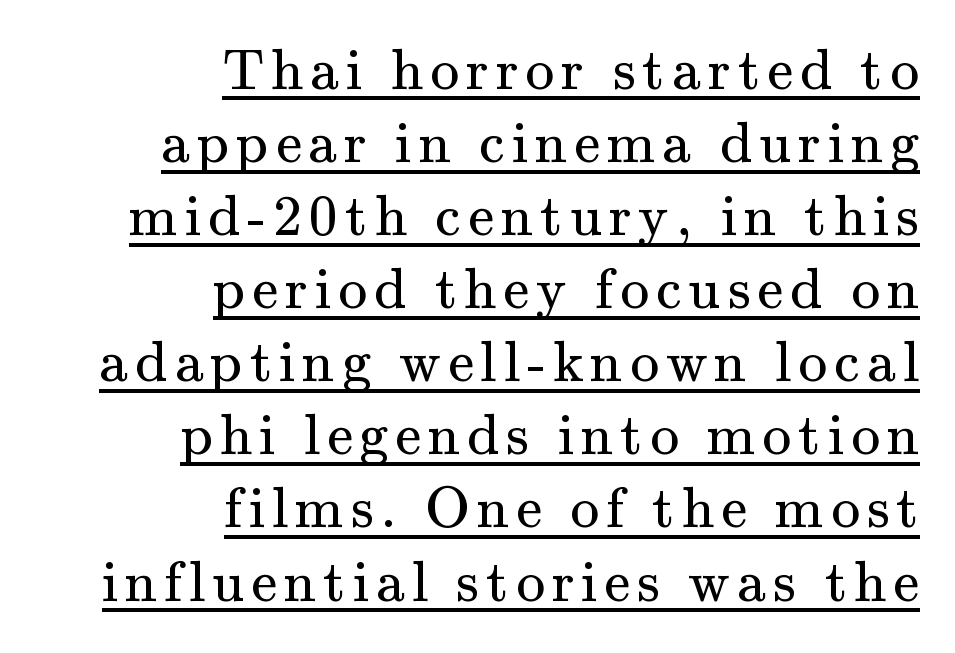
Visually the block forms a straight wall on the right and a jagged coastline on the left. Vertical spacing — default. You can see a thin bar hugging the bottom of the glyphs. The letters stand upright; this is a roman face.
